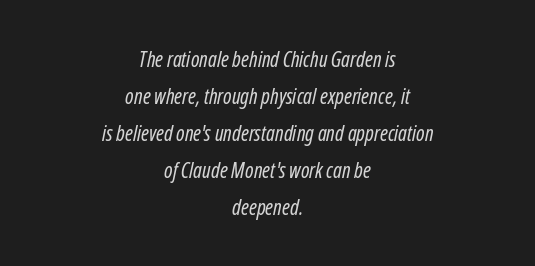
Slant detected: the letters are inclined. The rendering keeps characters at their native spacing. No letter is thick-stroked: the sample isn't bold. The area under the type is left untouched. Horizontal alignment here is central, giving a formal, balanced look.
